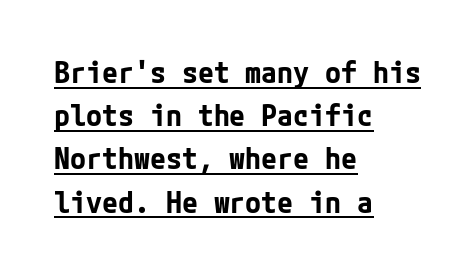
Q: Is the text bold? A: Yes.
Q: Is the text italic (slanted)? A: No, it is upright.
Q: Is the typeface a serif or a sans-serif typeface? A: Sans-serif.
Q: Is the text underlined? A: Yes.
Q: How is the paragraph aligned? A: Left-aligned.
Q: Is the spacing between letters normal or unusually wide? A: Normal.
Q: Is the spacing between lines tight, normal or loose? A: Normal.
Q: Width (condensed, normal, or wide)? A: Normal.
Q: Stroke contrast? A: Low.
Q: x-height? A: Medium.
